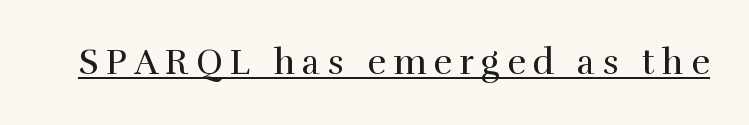
Q: Is the text bold? A: No.
Q: Is the text italic (slanted)? A: No, it is upright.
Q: Is the typeface a serif or a sans-serif typeface? A: Serif.
Q: Is the text underlined? A: Yes.
Q: Is the spacing between letters normal or unusually wide? A: Unusually wide.
Q: Width (condensed, normal, or wide)? A: Normal.
Q: x-height? A: Medium.
Q: Monospaced? A: No.
